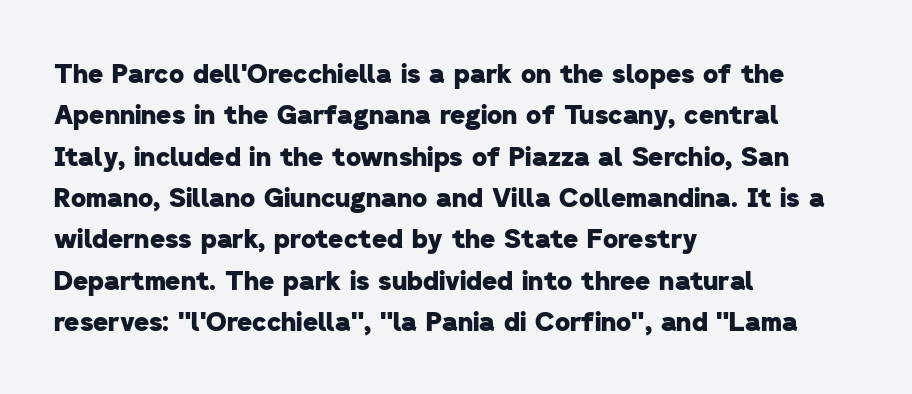
{"bold": "yes", "underline": "no", "align": "left", "line_spacing": "normal", "line_spacing_ratio": 1.59, "letter_spacing": "normal", "letter_spacing_em": 0.0, "glyph_px": 26}
